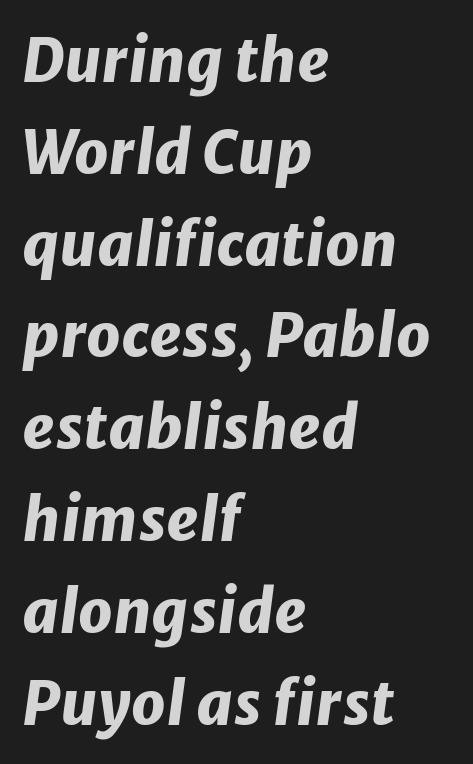
Q: Is the text bold? A: Yes.
Q: Is the text italic (slanted)? A: Yes, it leans right by about 8 degrees.
Q: Is the text underlined? A: No.
Q: How is the paragraph aligned? A: Left-aligned.
Q: Is the spacing between letters normal or unusually wide? A: Normal.
Q: Is the spacing between lines tight, normal or loose? A: Normal.
Q: Width (condensed, normal, or wide)? A: Normal.
Q: Stroke contrast? A: Low.
Q: x-height? A: Medium.
Q: Monospaced? A: No.
